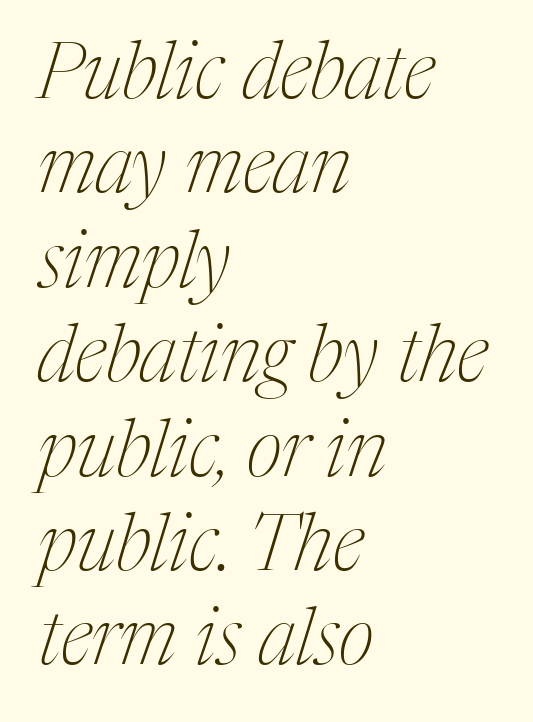
Glance below the letters and you will spot only blank space. A typesetter would call this proportional, since set widths differ per character. Vertical stems look standard width or narrower in stroke. Serif or sans? Serif — the stroke terminals have little feet. Inter-character spacing is left at the font's built-in metrics. Slanted lettering throughout.
